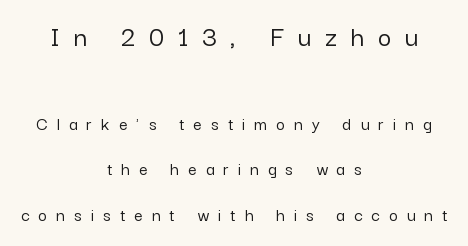
The image shows 29 px sans-serif type, upright; set centered, loose line spacing (2.4x), unusually wide letter spacing (+0.48 em), not underlined; the first (top) block is 1.53x larger; low stroke contrast and a medium x-height.
